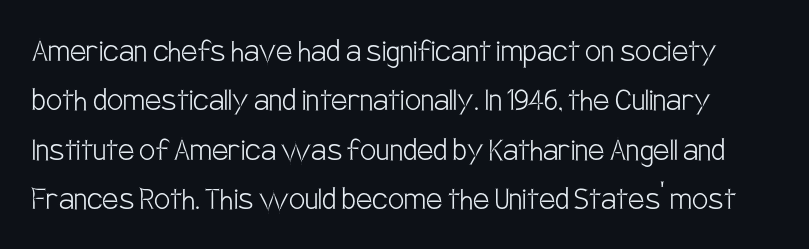
{"serif": "no", "italic": "no", "bold": "no", "weight": "light", "width": "condensed", "stroke_contrast": "low", "x_height": "large", "monospaced": "no", "underline": "no", "line_spacing": "normal", "line_spacing_ratio": 1.37, "letter_spacing": "normal", "letter_spacing_em": 0.0, "glyph_px": 36}
